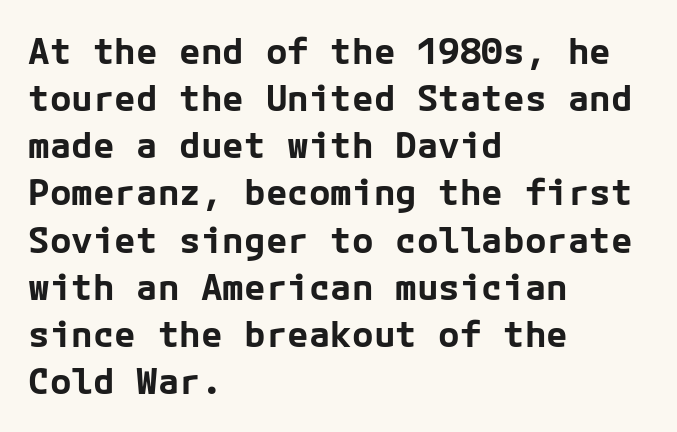
Q: Is the text bold? A: Yes.
Q: Is the text italic (slanted)? A: No, it is upright.
Q: Is the typeface a serif or a sans-serif typeface? A: Sans-serif.
Q: Is the text underlined? A: No.
Q: How is the paragraph aligned? A: Left-aligned.
Q: Is the spacing between letters normal or unusually wide? A: Normal.
Q: Is the spacing between lines tight, normal or loose? A: Normal.
Q: Width (condensed, normal, or wide)? A: Normal.
Q: Stroke contrast? A: Low.
Q: x-height? A: Medium.
